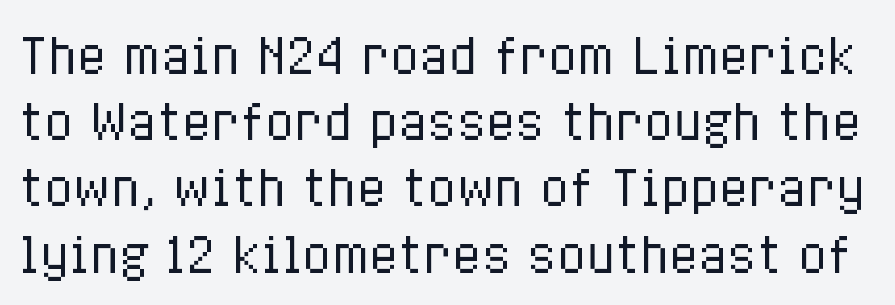
Q: Is the text bold? A: No.
Q: Is the text italic (slanted)? A: No, it is upright.
Q: Is the text underlined? A: No.
Q: Is the spacing between letters normal or unusually wide? A: Normal.
Q: Is the spacing between lines tight, normal or loose? A: Normal.
Q: Width (condensed, normal, or wide)? A: Condensed.
Q: Stroke contrast? A: Low.
Q: x-height? A: Medium.
Q: Monospaced? A: No.
